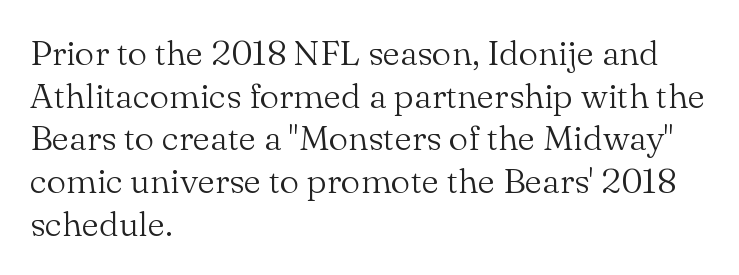
Q: Is the text bold? A: No.
Q: Is the text italic (slanted)? A: No, it is upright.
Q: Is the typeface a serif or a sans-serif typeface? A: Serif.
Q: Is the text underlined? A: No.
Q: How is the paragraph aligned? A: Left-aligned.
Q: Is the spacing between letters normal or unusually wide? A: Normal.
Q: Width (condensed, normal, or wide)? A: Normal.
Q: Stroke contrast? A: Medium.
Q: x-height? A: Small.
Q: Monospaced? A: No.
